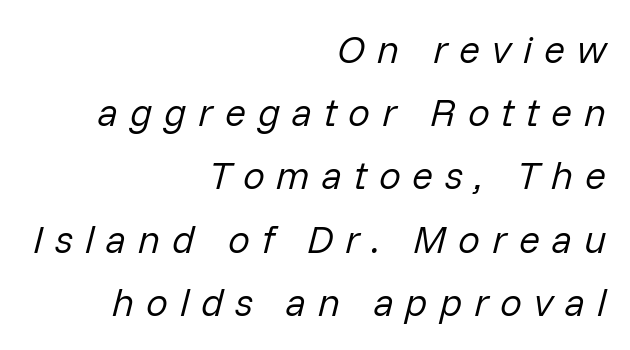
Caption: multi-line text, flush right, ragged left. Spacing verdict: proportional, widths tailored to each character. A typesetter would mark this as italic. Type without underlining. The font is comparable to plain body text, perhaps lighter.
